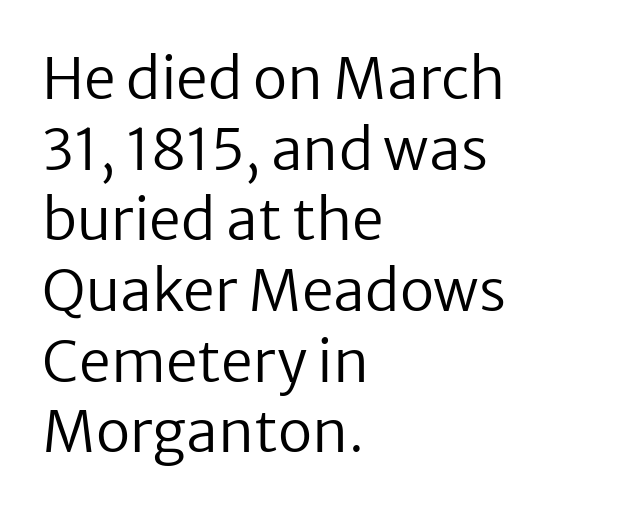
{"serif": "no", "italic": "no", "bold": "no", "weight": "regular", "width": "normal", "stroke_contrast": "low", "x_height": "medium", "monospaced": "no", "underline": "no", "align": "left", "line_spacing_ratio": 1.24, "letter_spacing": "normal", "letter_spacing_em": 0.0, "glyph_px": 57}
